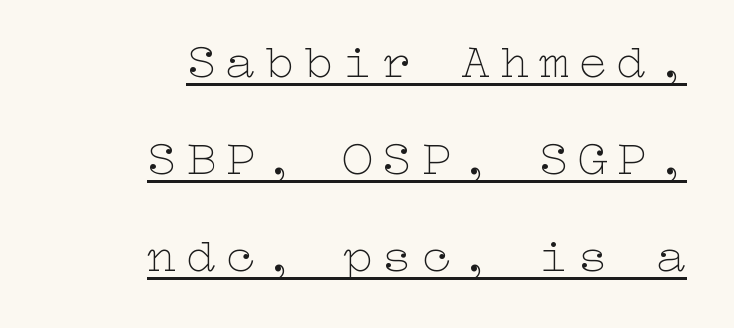
Q: Is the text bold? A: No.
Q: Is the text italic (slanted)? A: No, it is upright.
Q: Is the text underlined? A: Yes.
Q: How is the paragraph aligned? A: Right-aligned.
Q: Is the spacing between letters normal or unusually wide? A: Unusually wide.
Q: Is the spacing between lines tight, normal or loose? A: Loose.
Q: Width (condensed, normal, or wide)? A: Wide.
Q: Stroke contrast? A: Low.
Q: x-height? A: Medium.
